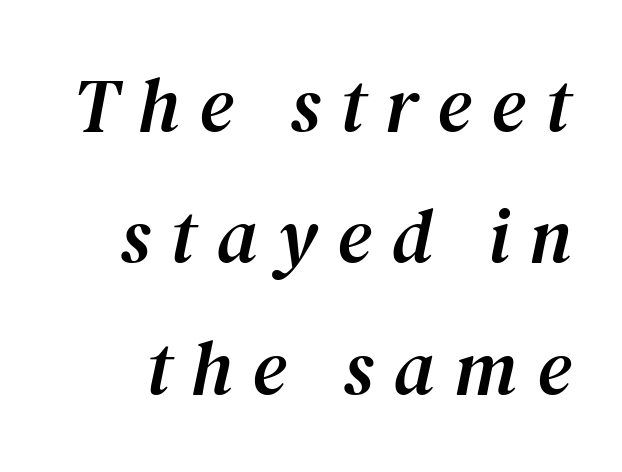
How are the letters spaced? Widely, with obvious added tracking. Descender tails drop into unmarked territory. Yep, those are serifs on the letters. The letters advance in unequal steps, a hallmark of proportional type.
